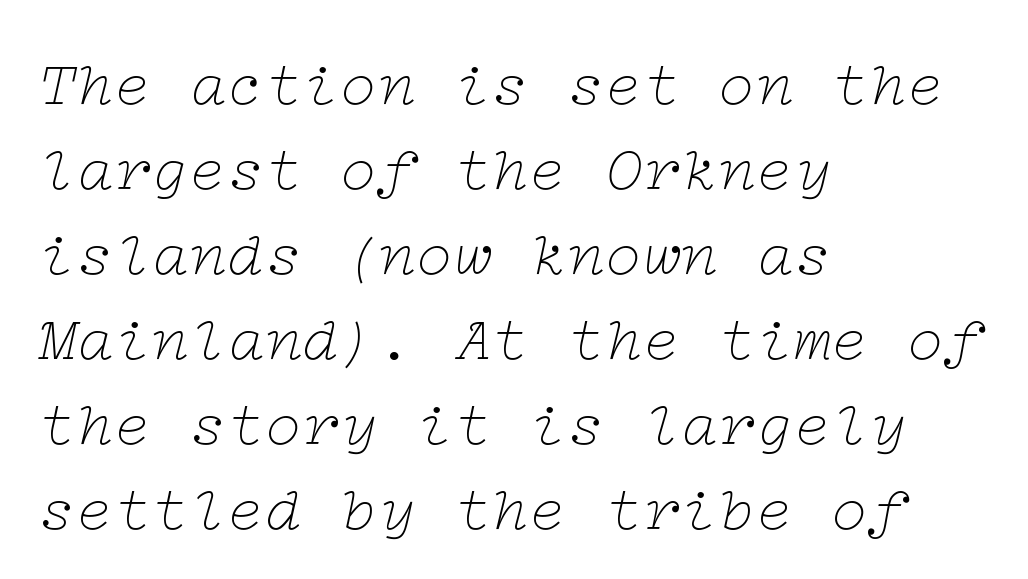
The image shows 63 px thin, wide serif type, italic (leaning right); set left-aligned, normal line spacing (1.35x), normal letter spacing, not underlined; low stroke contrast and a medium x-height.
